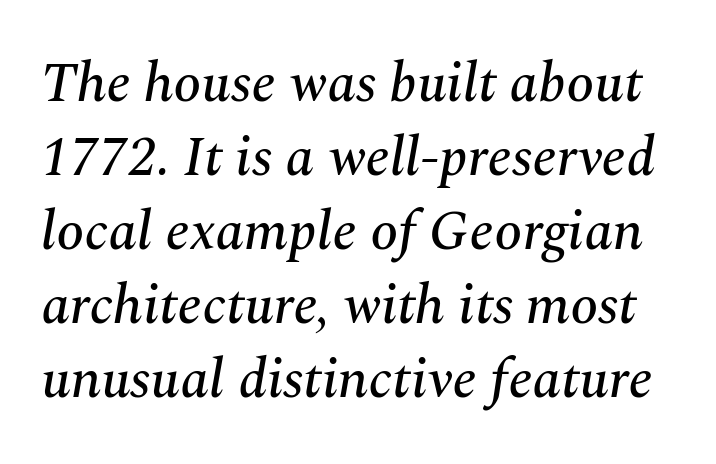
Q: Is the text italic (slanted)? A: Yes, it leans right by about 10 degrees.
Q: Is the typeface a serif or a sans-serif typeface? A: Serif.
Q: Is the text underlined? A: No.
Q: Is the spacing between letters normal or unusually wide? A: Normal.
Q: Is the spacing between lines tight, normal or loose? A: Normal.
Q: Width (condensed, normal, or wide)? A: Normal.
Q: Stroke contrast? A: Medium.
Q: x-height? A: Medium.
Q: Monospaced? A: No.
